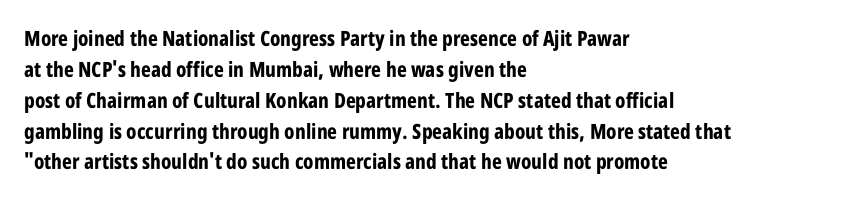
Posture: vertical. A classic flush-left, rag-right setting is used for this passage. Horizontal bands of white between lines are of average thickness. Each word holds together tightly as a unit, with standard inter-letter gaps. The font is running at its bold setting.
